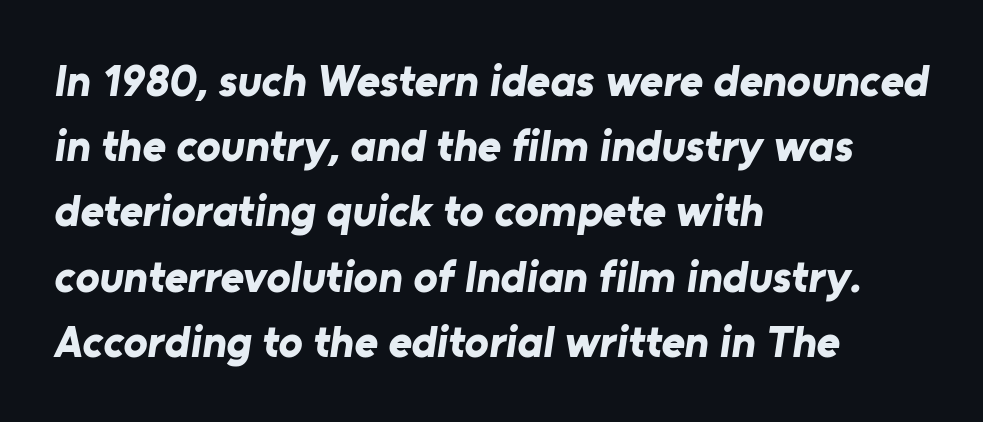
Q: Is the text bold? A: Yes.
Q: Is the typeface a serif or a sans-serif typeface? A: Sans-serif.
Q: Is the text underlined? A: No.
Q: How is the paragraph aligned? A: Left-aligned.
Q: Is the spacing between letters normal or unusually wide? A: Normal.
Q: Is the spacing between lines tight, normal or loose? A: Normal.
Q: Width (condensed, normal, or wide)? A: Normal.
Q: Stroke contrast? A: Low.
Q: x-height? A: Medium.
Q: Monospaced? A: No.
